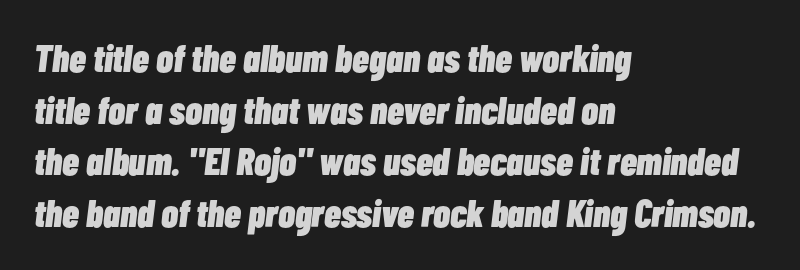
Q: Is the text bold? A: Yes.
Q: Is the text italic (slanted)? A: Yes, it leans right by about 7 degrees.
Q: Is the text underlined? A: No.
Q: How is the paragraph aligned? A: Left-aligned.
Q: Is the spacing between letters normal or unusually wide? A: Normal.
Q: Is the spacing between lines tight, normal or loose? A: Normal.
Q: Width (condensed, normal, or wide)? A: Condensed.
Q: Stroke contrast? A: Low.
Q: x-height? A: Medium.
Q: Monospaced? A: No.
